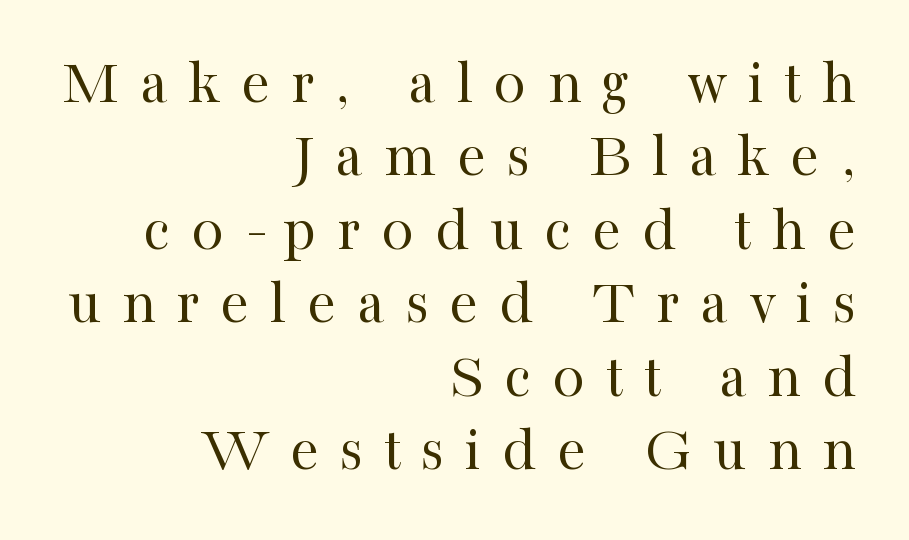
The image shows 65 px regular-weight serif type, upright; set right-aligned, tight line spacing (1.13x), unusually wide letter spacing (+0.32 em), not underlined; high stroke contrast and a medium x-height.
